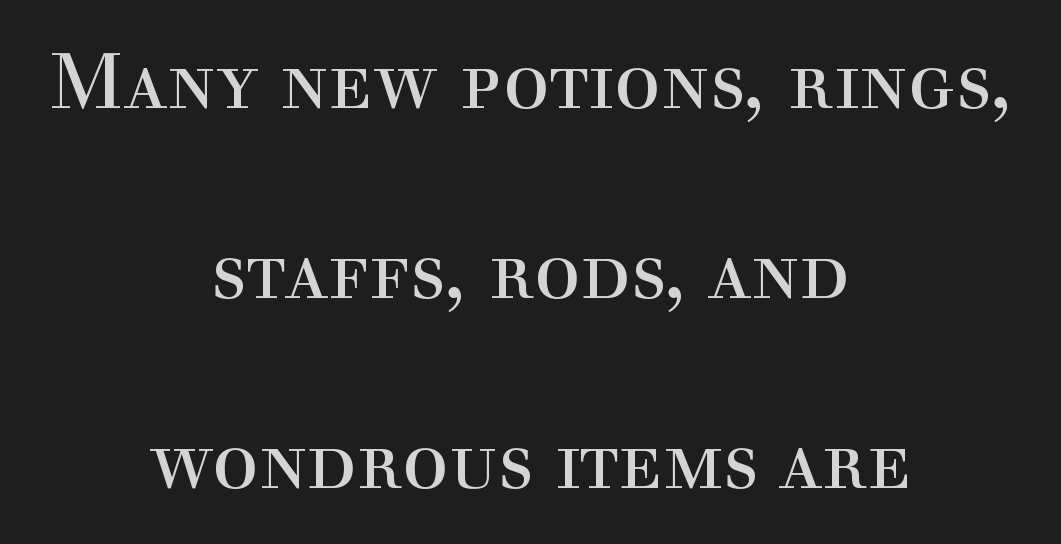
Honestly, there is no underline to notice here at all. The rendering uses natural spacing where letterforms have individual widths. The tracking reads as untouched default to a designer's eye. The strokes are not fattened; the text isn't bold.
